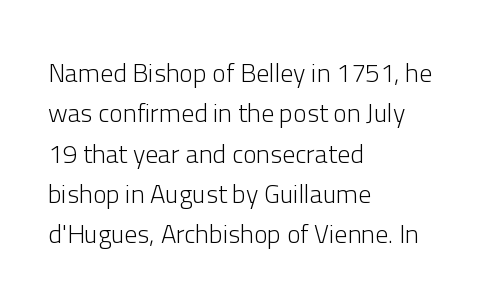
{"italic": "no", "bold": "no", "underline": "no", "align": "left", "line_spacing": "normal", "line_spacing_ratio": 1.55, "letter_spacing": "normal", "letter_spacing_em": 0.0, "glyph_px": 26}
